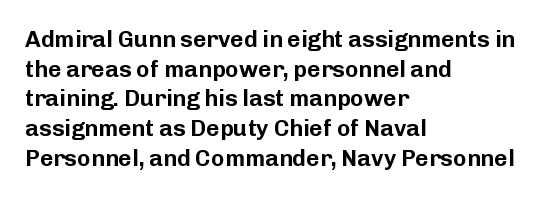
Descenders are the only things crossing below the line. A classic flush-left, rag-right setting is used for this passage. Upright lettering throughout. Quick note: interline space is typical. Letter spacing: default.
